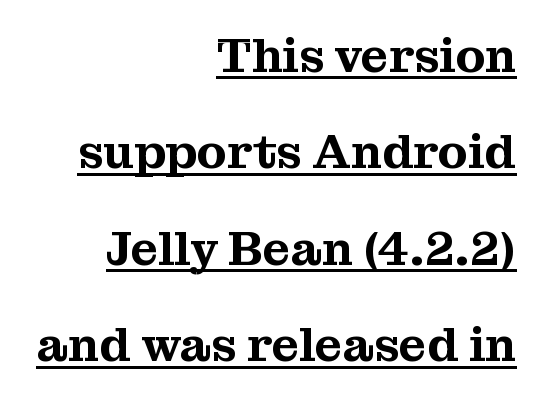
{"serif": "yes", "italic": "no", "width": "normal", "stroke_contrast": "medium", "x_height": "medium", "monospaced": "no", "underline": "yes", "align": "right", "line_spacing": "loose", "line_spacing_ratio": 2.01, "letter_spacing": "normal", "letter_spacing_em": 0.0, "glyph_px": 48}
